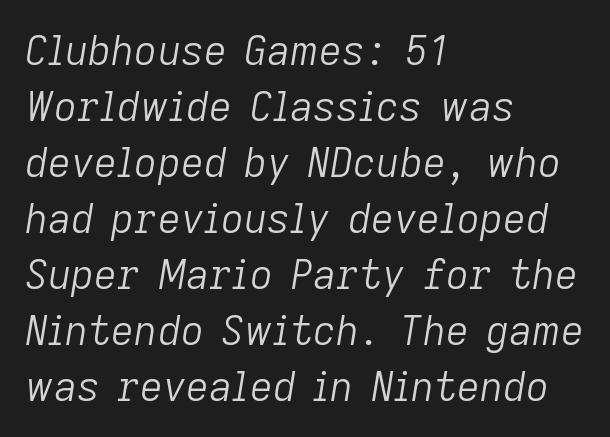
{"italic": "yes", "lean": "right", "slant_degrees": 9, "bold": "no", "weight": "light", "width": "normal", "stroke_contrast": "low", "x_height": "medium", "monospaced": "no", "underline": "no", "align": "left", "line_spacing": "normal", "line_spacing_ratio": 1.4, "letter_spacing": "normal", "letter_spacing_em": 0.0, "glyph_px": 40}
